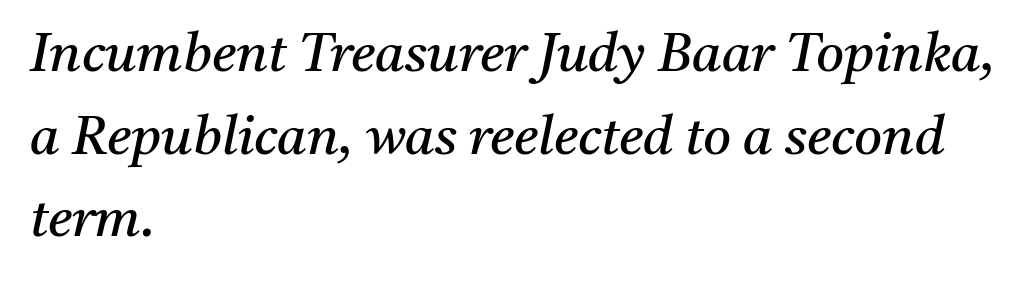
This rendering employs a face with finishing strokes, i.e., a serif. Students, observe: this is what conventionally led text looks like. The whole block is typeset with a tilt. Does the copy run flush right? No — it runs flush left.
